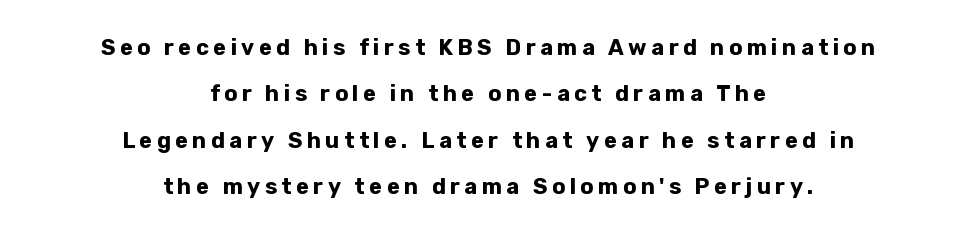
Q: Is the text bold? A: Yes.
Q: Is the text italic (slanted)? A: No, it is upright.
Q: Is the text underlined? A: No.
Q: How is the paragraph aligned? A: Centered.
Q: Is the spacing between letters normal or unusually wide? A: Unusually wide.
Q: Is the spacing between lines tight, normal or loose? A: Loose.
